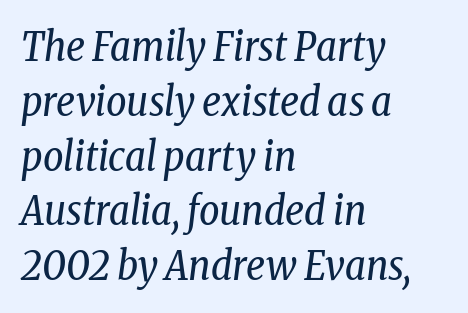
The image shows 40 px regular-weight, condensed serif type, italic (leaning right); set left-aligned, normal line spacing (1.37x), normal letter spacing, not underlined; low stroke contrast and a medium x-height.
